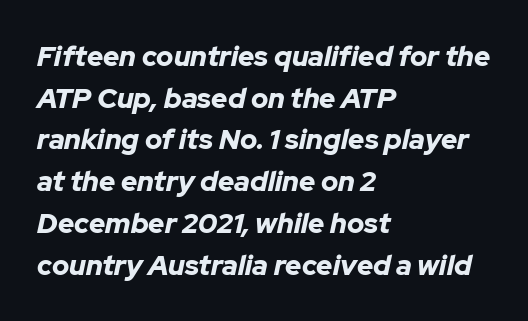
A typesetter would call this leading conventional body-copy spacing. The rendering uses natural spacing where letterforms have individual widths. The letters are slanted; this is an italic face. Standard letterfit; no display-style spreading of the glyphs. In terms of weight, the rendering is a true, heavy bold.
